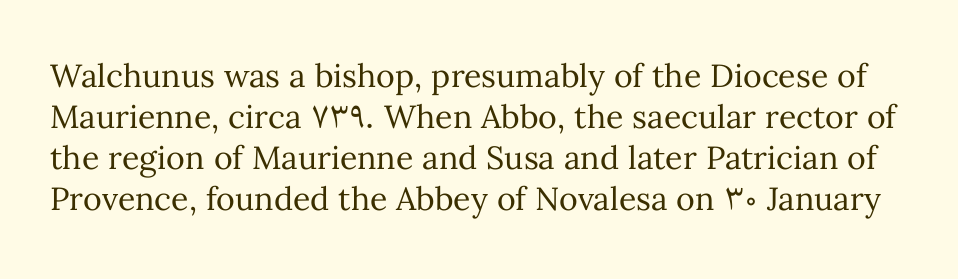
Rule under the text: the space is simply empty. Nothing heavy about these letters — not bold at all. Varying glyph widths throughout — classic text-font behaviour. Ascenders rise straight up at ninety degrees. Does the leading feel generous? No, just average. Nobody touched the tracking dial on this one.
